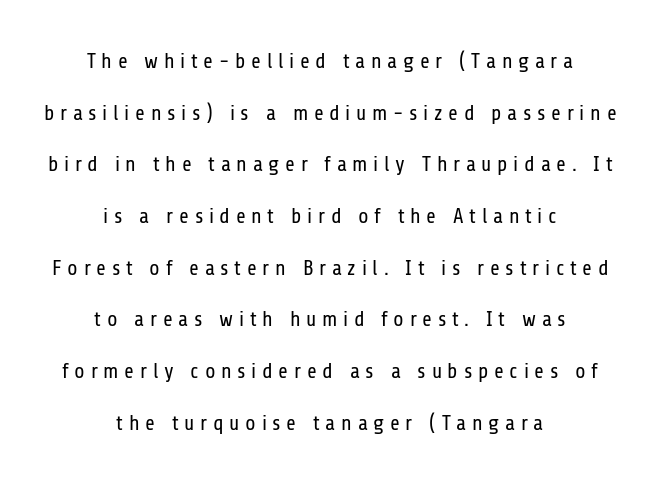
The leading is generous, giving the passage an open texture. The font is comparable to plain body text, perhaps lighter. Does the copy run flush right? No — it is centered line by line. Just letters on the line, the space beneath them empty. Spacing between characters has been opened up far beyond the box default. The typography opts for an upright posture over an oblique one.
